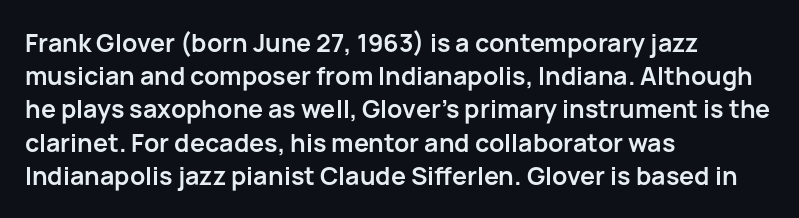
{"italic": "no", "bold": "yes", "underline": "no", "align": "left", "line_spacing": "normal", "line_spacing_ratio": 1.33, "letter_spacing": "normal", "letter_spacing_em": 0.0, "glyph_px": 25}
